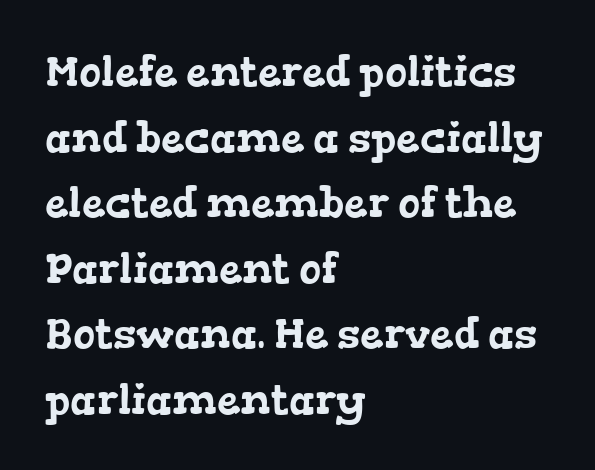
Spacing verdict: proportional, widths tailored to each character. Caption: multi-line text, flush left, ragged right. What's the leading like? Ordinary, nothing unusual. Unlike a clean sans, this face finishes its strokes with serifs.
